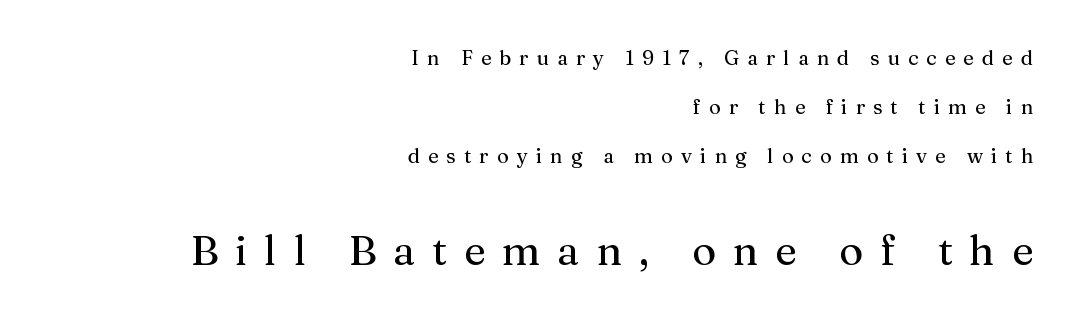
{"serif": "yes", "italic": "no", "width": "normal", "stroke_contrast": "medium", "x_height": "medium", "monospaced": "no", "underline": "no", "align": "right", "line_spacing": "loose", "line_spacing_ratio": 2.44, "letter_spacing": "wide", "letter_spacing_em": 0.41, "larger_block": "second", "size_ratio": 2.05, "glyph_px": 41}
